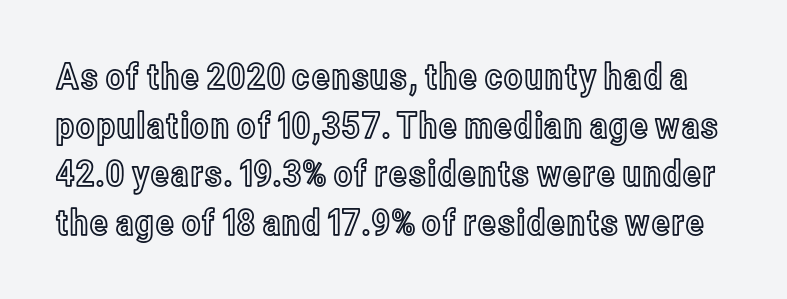
{"italic": "no", "width": "condensed", "x_height": "medium", "monospaced": "no", "underline": "no", "line_spacing": "normal", "line_spacing_ratio": 1.35, "letter_spacing": "normal", "letter_spacing_em": 0.0, "glyph_px": 36}
